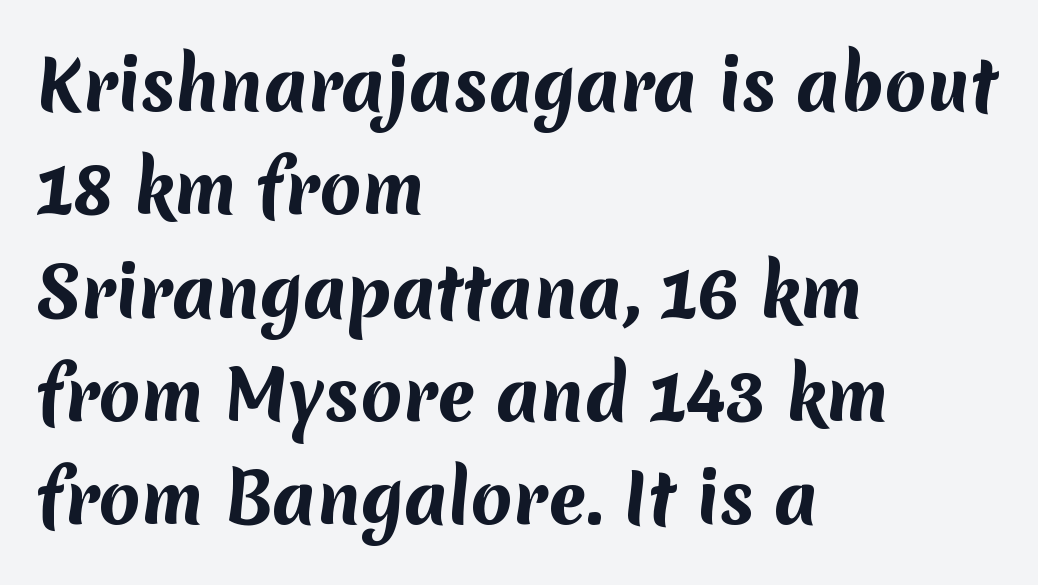
The image shows 68 px bold sans-serif type; set left-aligned, normal line spacing (1.52x), normal letter spacing, not underlined; medium stroke contrast and a medium x-height.
